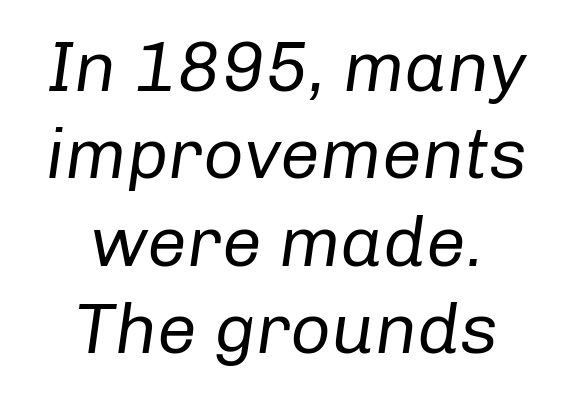
Looks like regular typesetting: each glyph gets only the width it needs. The typography opts for an oblique posture over an upright one. Compared with typical body copy, the letter spacing here is the same. Bare-footed words on every line. Is the block centered? Yes — each line is placed symmetrically about the middle.
